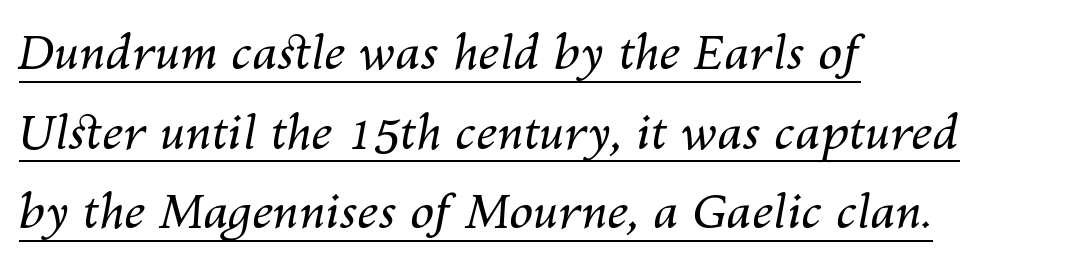
These characters rest on top of a visible drawn line. Tall strokes in this sample are angled rather than plumb. Weight class: somewhere from thin through regular. The rendering uses natural spacing where letterforms have individual widths.
